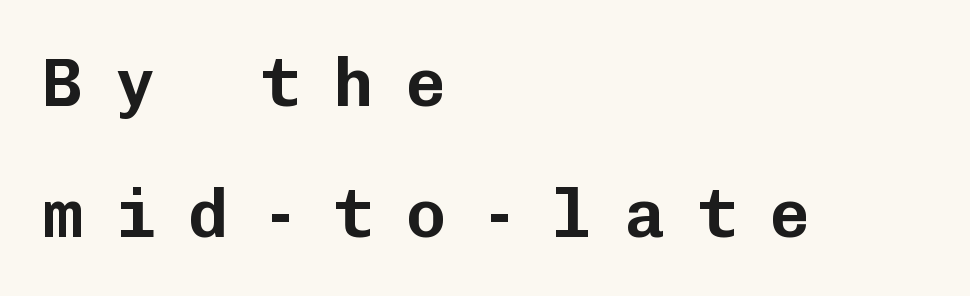
{"serif": "no", "italic": "no", "width": "normal", "stroke_contrast": "low", "x_height": "medium", "monospaced": "yes", "underline": "no", "align": "left", "line_spacing": "loose", "line_spacing_ratio": 1.92, "letter_spacing": "wide", "letter_spacing_em": 0.47, "glyph_px": 68}
